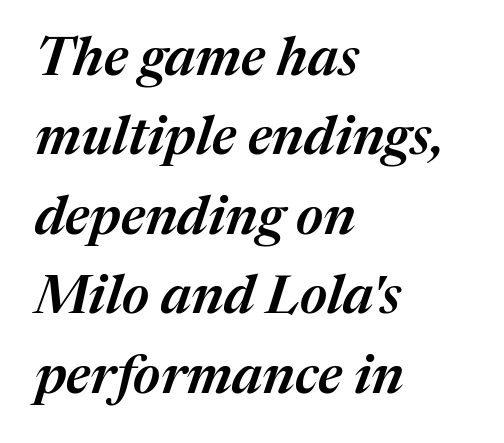
{"italic": "yes", "lean": "right", "slant_degrees": 17, "bold": "semi", "weight": "semibold", "width": "normal", "stroke_contrast": "medium", "x_height": "medium", "monospaced": "no", "underline": "no", "align": "left", "line_spacing": "normal", "line_spacing_ratio": 1.47, "letter_spacing": "normal", "letter_spacing_em": 0.0, "glyph_px": 54}
